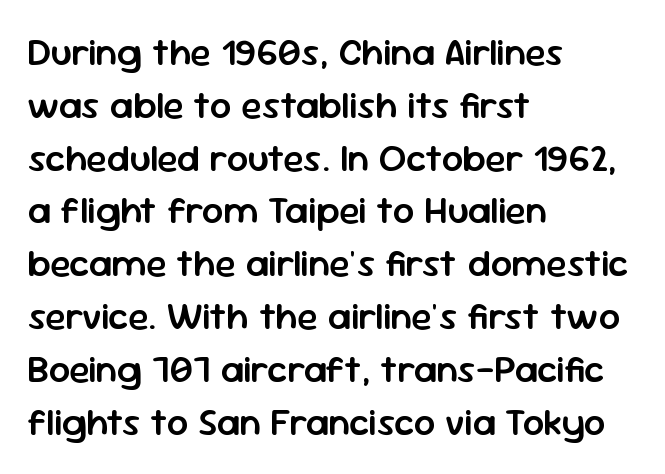
Q: Is the text bold? A: Semi-bold.
Q: Is the text italic (slanted)? A: No, it is upright.
Q: Is the typeface a serif or a sans-serif typeface? A: Sans-serif.
Q: Is the text underlined? A: No.
Q: How is the paragraph aligned? A: Left-aligned.
Q: Is the spacing between letters normal or unusually wide? A: Normal.
Q: Is the spacing between lines tight, normal or loose? A: Normal.
Q: Width (condensed, normal, or wide)? A: Normal.
Q: Stroke contrast? A: Low.
Q: x-height? A: Medium.
Q: Monospaced? A: No.
